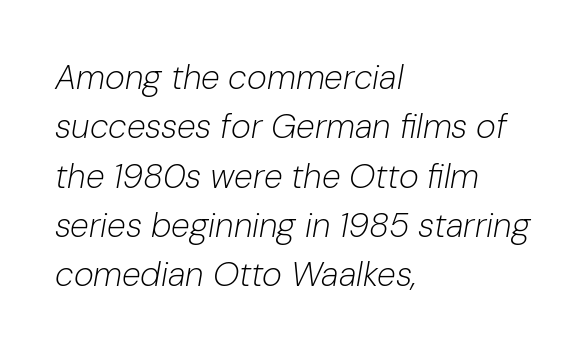
The image shows 34 px light type, italic (leaning right); set left-aligned, normal line spacing (1.45x), normal letter spacing, not underlined; low stroke contrast and a medium x-height.
